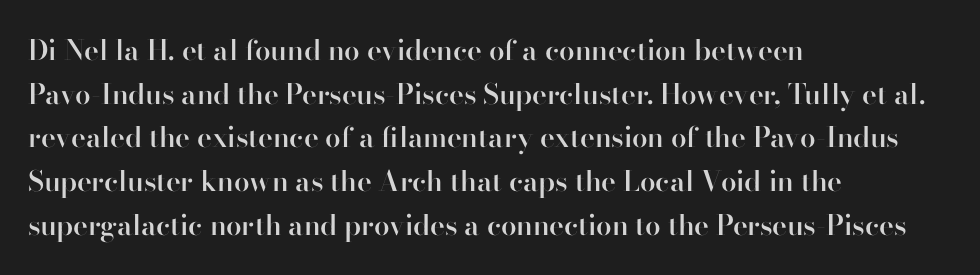
Q: Is the text bold? A: Semi-bold.
Q: Is the text italic (slanted)? A: No, it is upright.
Q: Is the typeface a serif or a sans-serif typeface? A: Sans-serif.
Q: Is the text underlined? A: No.
Q: How is the paragraph aligned? A: Left-aligned.
Q: Is the spacing between letters normal or unusually wide? A: Normal.
Q: Is the spacing between lines tight, normal or loose? A: Normal.
Q: Width (condensed, normal, or wide)? A: Normal.
Q: Stroke contrast? A: High.
Q: x-height? A: Small.
Q: Monospaced? A: No.
